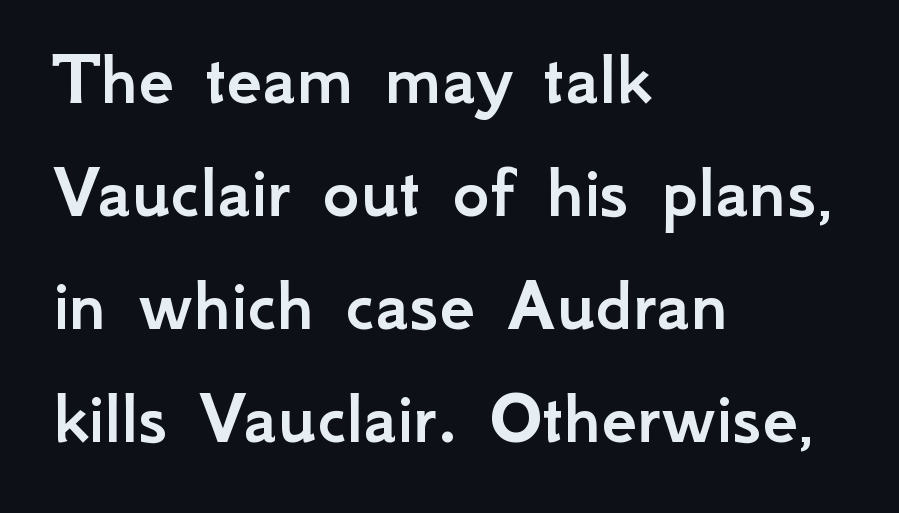
{"serif": "no", "italic": "no", "width": "normal", "stroke_contrast": "low", "x_height": "small", "monospaced": "no", "underline": "no", "align": "left", "line_spacing": "normal", "line_spacing_ratio": 1.43, "letter_spacing": "normal", "letter_spacing_em": 0.0, "glyph_px": 79}
